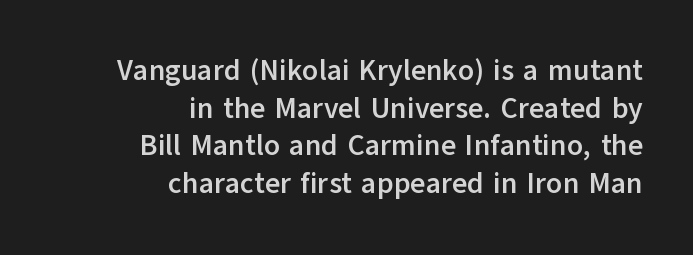
The image shows 29 px semibold sans-serif type, upright; set right-aligned, normal line spacing (1.3x), normal letter spacing, not underlined; low stroke contrast and a medium x-height.
